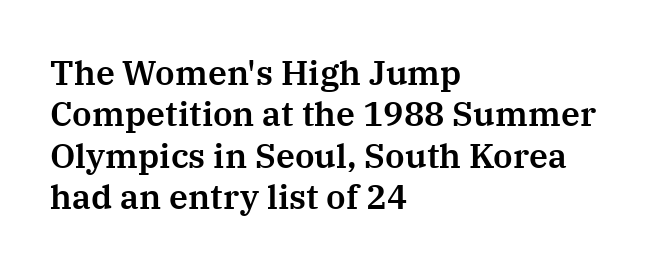
The type sits square on the baseline with zero lean. The lines are quadded left. Any mark beneath the type? The region is blank. In terms of letterspacing, this is plain default setting.
